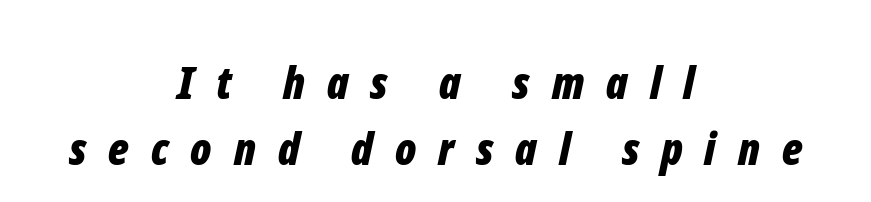
Honestly, there is no underline to notice here at all. The letters advance in unequal steps, a hallmark of proportional type. You could only call the tracking loose — the letters float apart. This rendering uses center alignment, leaving both contours irregular but symmetric. Strong, thick strokes mark this as bold type. The vertical gap from one line to the next is medium.
